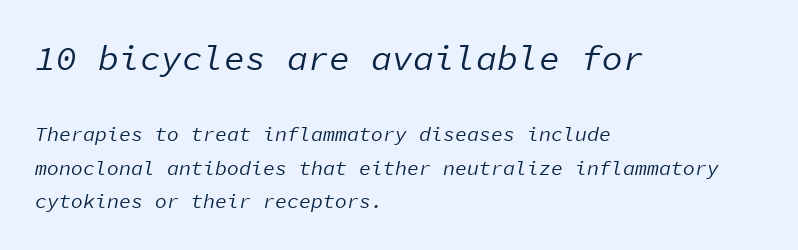
All the whitespace from short lines collects on the right. The horizontal fit of the characters is conventional and even. Note the uniform advance width — an 'i' takes as much space as an 'm'. Would a proofreader flag this as italicized? Yes. The letters look calm and open, with moderate or lighter stems.
